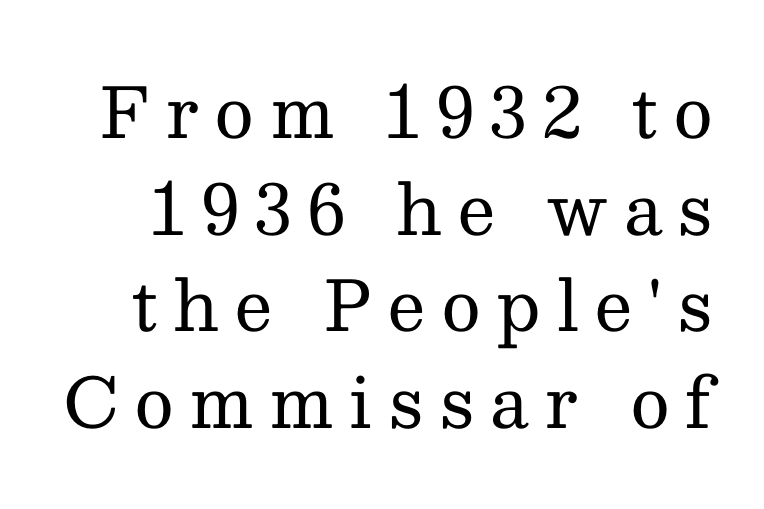
You can tell it's not italic because the verticals are truly vertical. This is not heavy type; no bold has been used. Whoever set this chose a conventional vertical rhythm. A typesetter would call this proportional, since set widths differ per character. Letterform terminals end in serifs throughout the passage.
